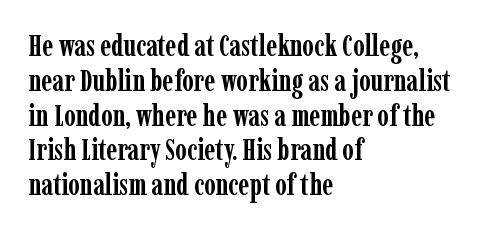
The image shows 29 px semibold, condensed serif type, upright; set left-aligned, line spacing 1.2x, normal letter spacing, not underlined; low stroke contrast and a medium x-height.
